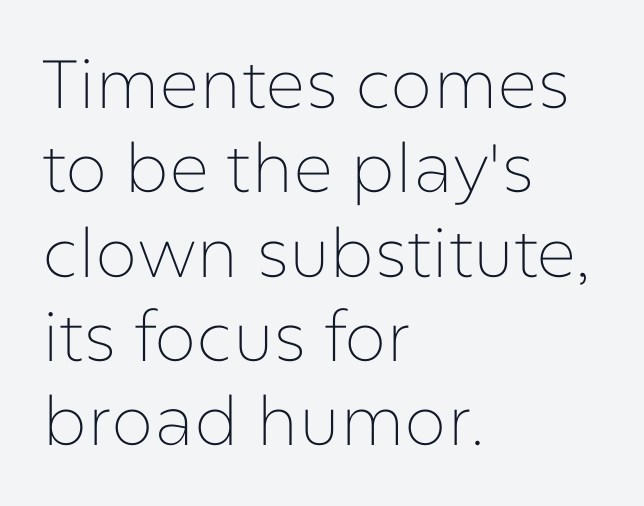
Italic: no, the glyphs are upright roman. Each letter keeps its own natural width here, so spacing adapts to shape. Clear beneath every line of the passage. Typographically, this falls in the sans-serif category. Leftover space on each line is placed entirely after the last word. The typesetting does not lean heavy: it is not bold.
